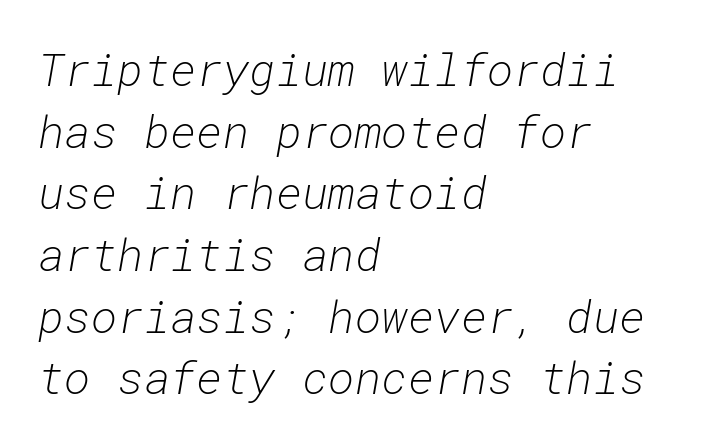
Bare-footed words on every line. How would I describe the line gaps? Plain and ordinary. The rendering keeps characters at their native spacing. Quick note: italic.
